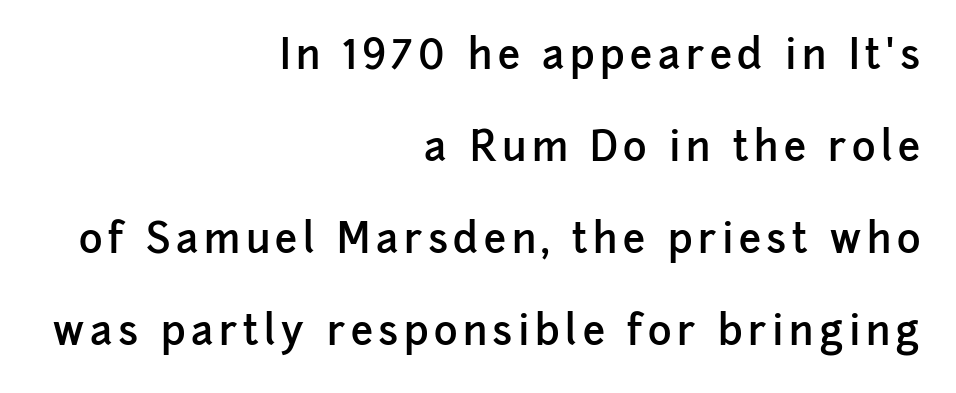
{"serif": "no", "italic": "no", "bold": "semi", "weight": "semibold", "width": "normal", "stroke_contrast": "low", "x_height": "medium", "monospaced": "no", "underline": "no", "align": "right", "line_spacing": "loose", "line_spacing_ratio": 2.3, "glyph_px": 40}
